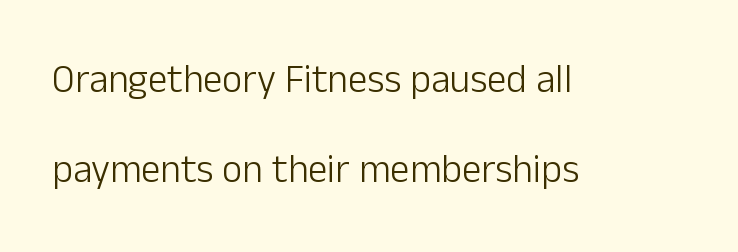
The image shows 39 px light sans-serif type, upright; set left-aligned, loose line spacing (2.31x), normal letter spacing, not underlined; low stroke contrast and a medium x-height.
